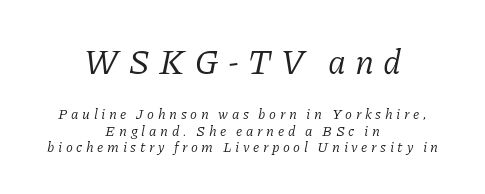
{"serif": "yes", "italic": "yes", "lean": "right", "slant_degrees": 11, "bold": "no", "weight": "regular", "width": "normal", "stroke_contrast": "low", "x_height": "medium", "monospaced": "no", "underline": "no", "align": "center", "line_spacing_ratio": 1.18, "letter_spacing": "wide", "letter_spacing_em": 0.26, "larger_block": "first", "size_ratio": 2.43, "glyph_px": 34}
